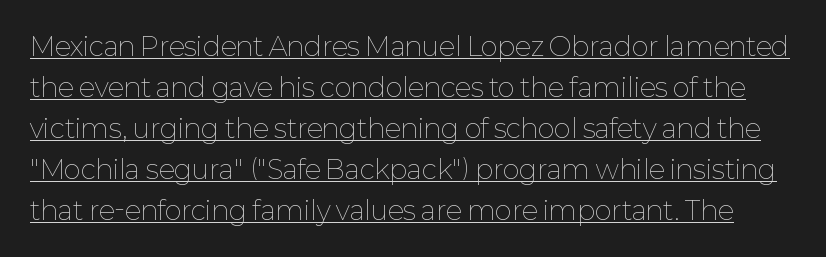
Ascenders rise straight up at ninety degrees. Honestly, the row spacing looks completely unremarkable. Honestly, the letter spacing is just normal — you wouldn't notice it. Vertical stems look standard width or narrower in stroke. Students, observe the line beneath the letters — that is underlining.
